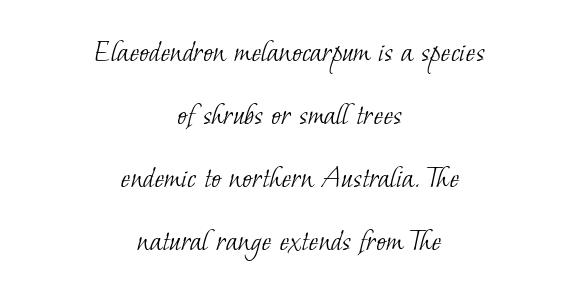
Do the characters align in a grid? No, the font is proportional. Airy leading. If you folded the block vertically in half, each line would mirror itself in length. This is serif lettering, the kind often seen in printed books. No extra tracking has been applied to these lines. Lines of text with bare space underneath.
